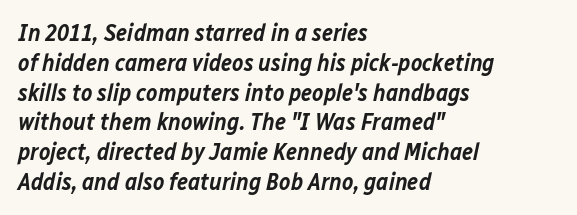
The image shows 24 px text type, italic (leaning right); set left-aligned, line spacing 1.24x, normal letter spacing, not underlined.
